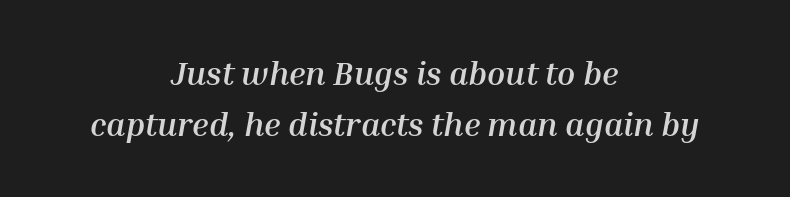
The image shows 33 px semibold type, italic (leaning right); set centered, normal line spacing (1.56x), normal letter spacing, not underlined; medium stroke contrast and a medium x-height.
